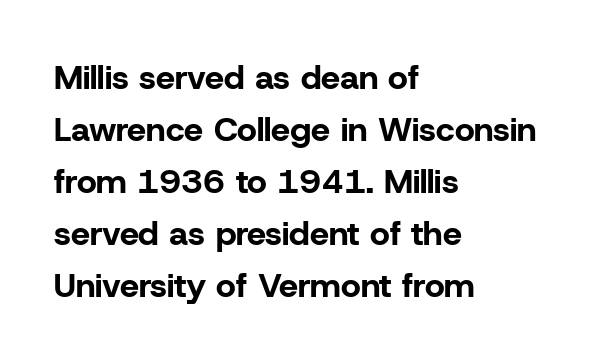
Reading down the column, the eye jumps a familiar distance to each next line. Looks like regular typesetting: each glyph gets only the width it needs. Characters remain perfectly vertical along every line. Every letter is thick-stroked: bold, no question.
